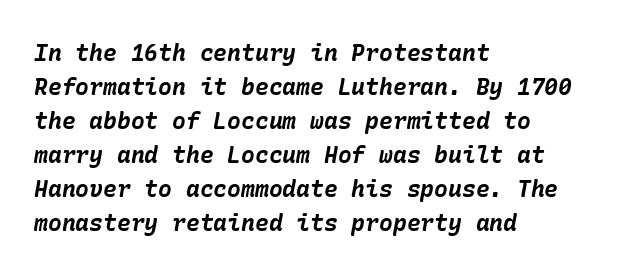
{"italic": "yes", "lean": "right", "slant_degrees": 10, "bold": "yes", "underline": "no", "align": "left", "line_spacing": "normal", "line_spacing_ratio": 1.48, "letter_spacing": "normal", "letter_spacing_em": 0.0, "glyph_px": 23}
